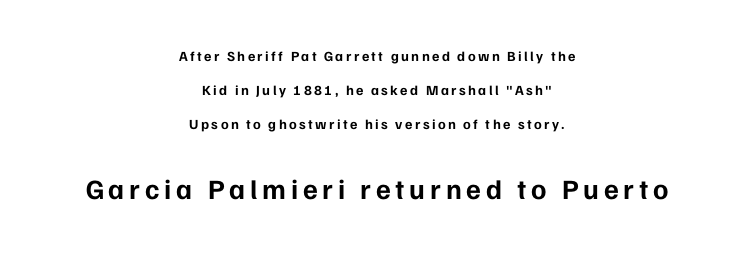
Heavy, bold letterforms. Where is the straight margin? There isn't one; the lines are centered. The lettering holds an erect, upright posture throughout. Looks like regular typesetting: each glyph gets only the width it needs.
